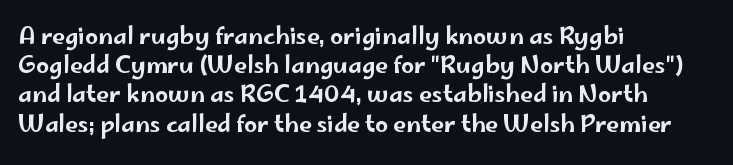
The image shows 23 px text type, upright; set left-aligned, normal line spacing (1.27x), normal letter spacing, not underlined.
